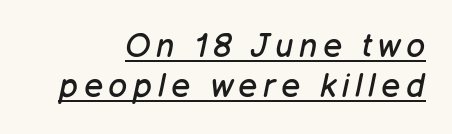
Every word sits above its own underline. Casual observation: everything's shoved over to the right. Stroke thickness stays within the range of a standard reading face or lighter. Think of a printed novel: that variable character pitch is what you see here.
